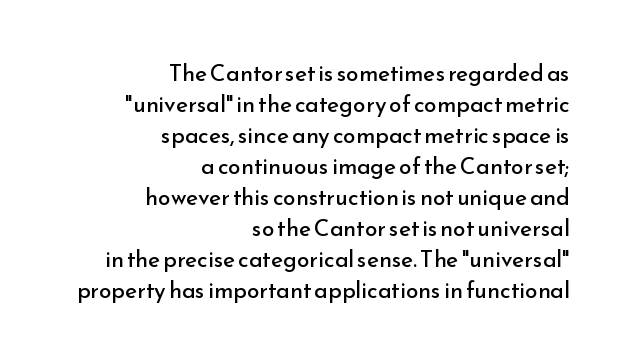
Q: Is the text bold? A: No.
Q: Is the text italic (slanted)? A: No, it is upright.
Q: Is the text underlined? A: No.
Q: How is the paragraph aligned? A: Right-aligned.
Q: Is the spacing between letters normal or unusually wide? A: Normal.
Q: Is the spacing between lines tight, normal or loose? A: Normal.
